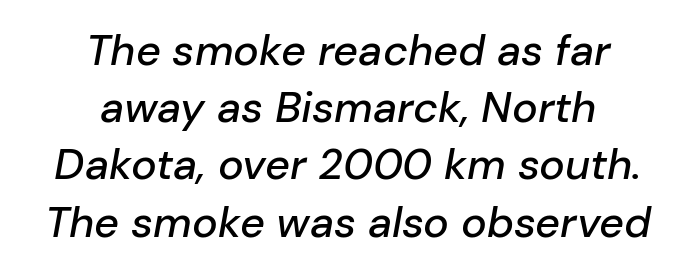
The rendering positions every line midway between the sides. Vertical spacing — default. The rendering uses natural spacing where letterforms have individual widths. Anything drawn beneath the words? Only blank space. Tracking here is standard; glyphs follow each other at the usual distance.
